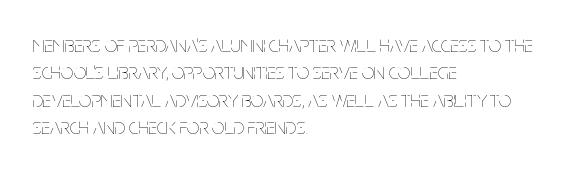
{"italic": "no", "bold": "no", "underline": "no", "align": "left", "line_spacing": "normal", "line_spacing_ratio": 1.25, "letter_spacing": "normal", "letter_spacing_em": 0.0, "glyph_px": 22}
